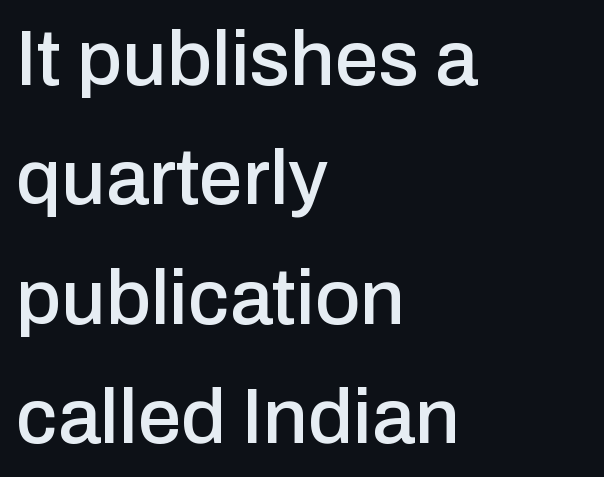
{"serif": "no", "italic": "no", "width": "normal", "stroke_contrast": "low", "x_height": "medium", "monospaced": "no", "underline": "no", "align": "left", "line_spacing": "normal", "line_spacing_ratio": 1.53, "letter_spacing": "normal", "letter_spacing_em": 0.0, "glyph_px": 78}
